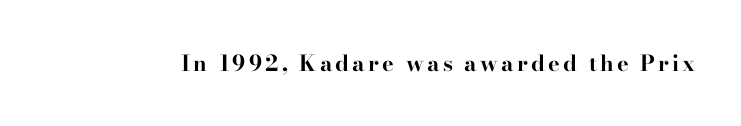
Q: Is the text bold? A: Yes.
Q: Is the text italic (slanted)? A: No, it is upright.
Q: Is the text underlined? A: No.
